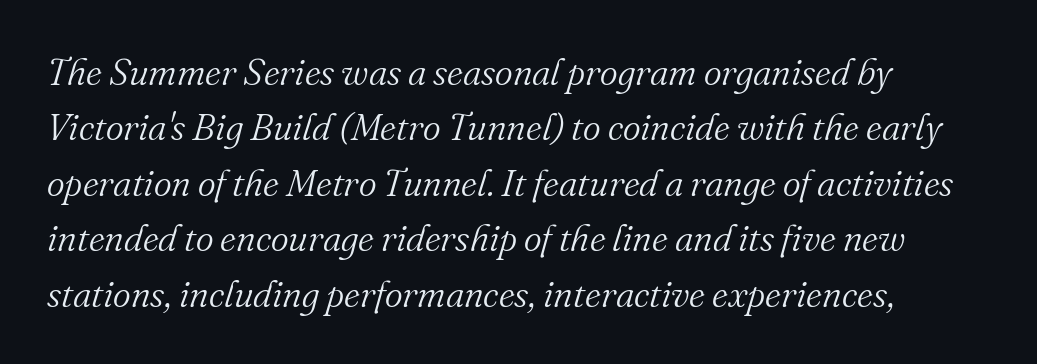
{"serif": "yes", "italic": "yes", "lean": "right", "slant_degrees": 16, "bold": "no", "weight": "light", "width": "normal", "stroke_contrast": "medium", "x_height": "small", "monospaced": "no", "underline": "no", "align": "left", "line_spacing": "normal", "line_spacing_ratio": 1.46, "letter_spacing": "normal", "letter_spacing_em": 0.0, "glyph_px": 38}
